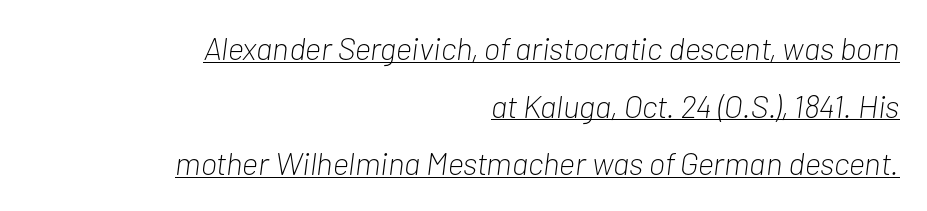
Nothing heavy about these letters — not bold at all. Each line ends at the same right margin while the left side varies. You could call the tracking neutral — neither tight nor loose. The rendering uses natural spacing where letterforms have individual widths.
